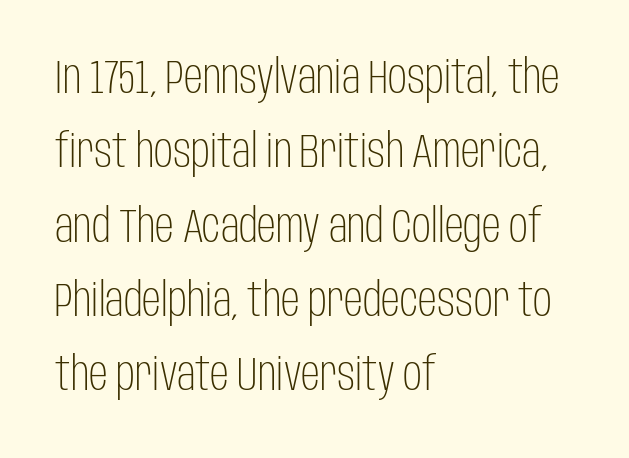
The image shows 47 px light, condensed sans-serif type, upright; set left-aligned, normal line spacing (1.58x), normal letter spacing, not underlined; low stroke contrast and a large x-height.
